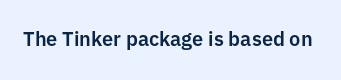
{"italic": "no", "underline": "no", "letter_spacing": "normal", "letter_spacing_em": 0.0, "glyph_px": 20}
